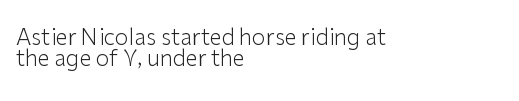
A classic flush-left, rag-right setting is used for this passage. Tightly led — the rows are bunched. Honestly, there is no underline to notice here at all. Heaviness? Minimal to ordinary, like unemphasized prose.
